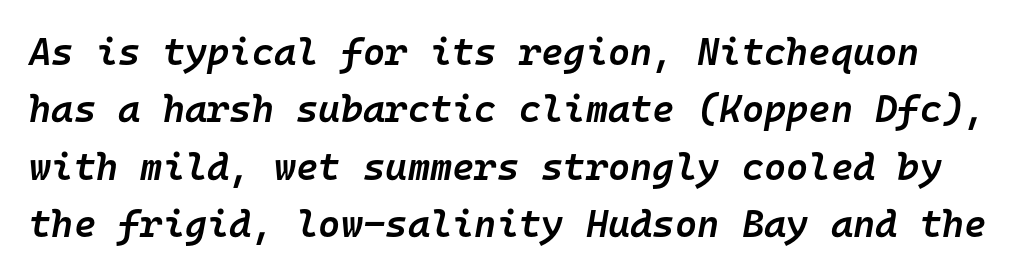
Q: Is the text bold? A: Semi-bold.
Q: Is the text italic (slanted)? A: Yes, it leans right by about 10 degrees.
Q: Is the text underlined? A: No.
Q: Is the spacing between letters normal or unusually wide? A: Normal.
Q: Is the spacing between lines tight, normal or loose? A: Normal.
Q: Width (condensed, normal, or wide)? A: Normal.
Q: Stroke contrast? A: Low.
Q: x-height? A: Medium.
Q: Monospaced? A: Yes.
